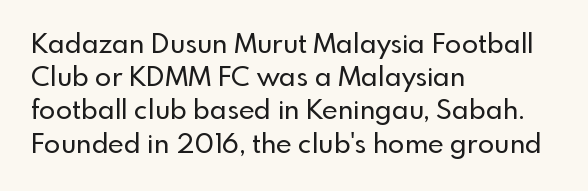
Q: Is the text italic (slanted)? A: No, it is upright.
Q: Is the text underlined? A: No.
Q: How is the paragraph aligned? A: Left-aligned.
Q: Is the spacing between letters normal or unusually wide? A: Normal.
